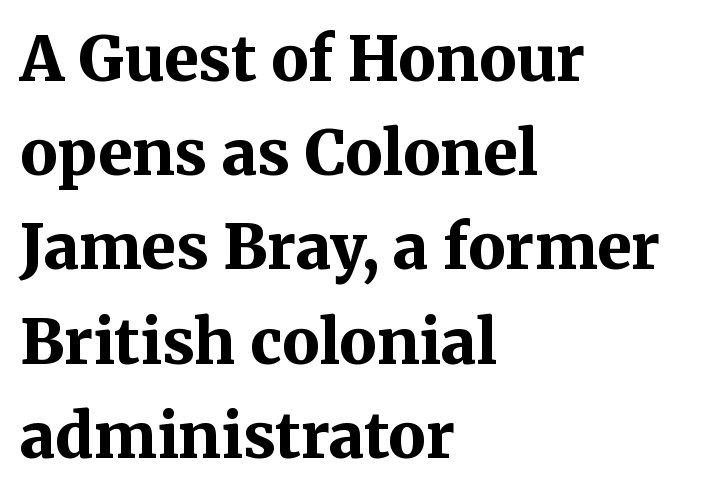
Q: Is the text bold? A: Yes.
Q: Is the text italic (slanted)? A: No, it is upright.
Q: Is the typeface a serif or a sans-serif typeface? A: Serif.
Q: Is the text underlined? A: No.
Q: How is the paragraph aligned? A: Left-aligned.
Q: Is the spacing between letters normal or unusually wide? A: Normal.
Q: Is the spacing between lines tight, normal or loose? A: Normal.
Q: Width (condensed, normal, or wide)? A: Normal.
Q: Stroke contrast? A: Medium.
Q: x-height? A: Medium.
Q: Monospaced? A: No.
